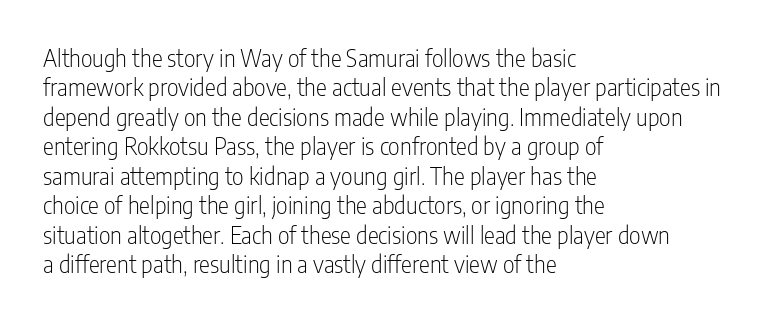
It's the straight-up-and-down kind of type. The face used here is rendered with its standard letterfit. The setting favours the left margin, as ordinary paragraphs usually do. This is not heavy type; no bold has been used. Interline gaps are of average width in this sample.
